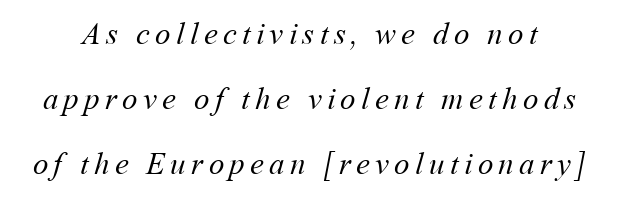
The image shows 31 px regular-weight type; set loose line spacing (2.09x), not underlined; medium stroke contrast and a medium x-height.
